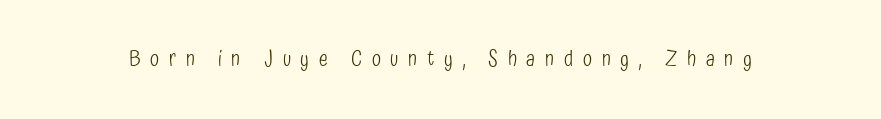
Q: Is the text bold? A: No.
Q: Is the text italic (slanted)? A: No, it is upright.
Q: Is the text underlined? A: No.
Q: Is the spacing between letters normal or unusually wide? A: Unusually wide.
